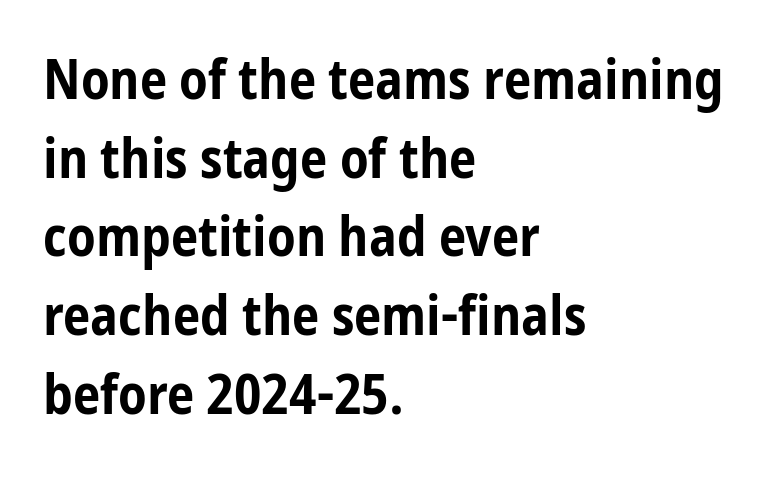
{"serif": "no", "italic": "no", "bold": "yes", "weight": "bold", "width": "condensed", "stroke_contrast": "low", "x_height": "medium", "monospaced": "no", "underline": "no", "align": "left", "line_spacing": "normal", "line_spacing_ratio": 1.43, "letter_spacing": "normal", "letter_spacing_em": 0.0, "glyph_px": 55}
